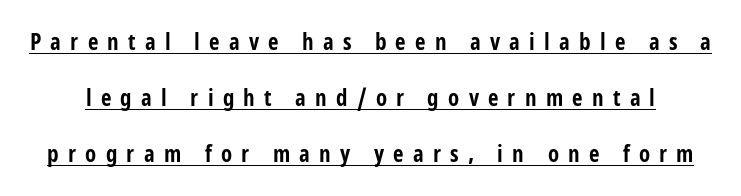
{"italic": "no", "bold": "yes", "underline": "yes", "line_spacing": "loose", "line_spacing_ratio": 2.43, "letter_spacing": "wide", "letter_spacing_em": 0.4, "glyph_px": 23}
